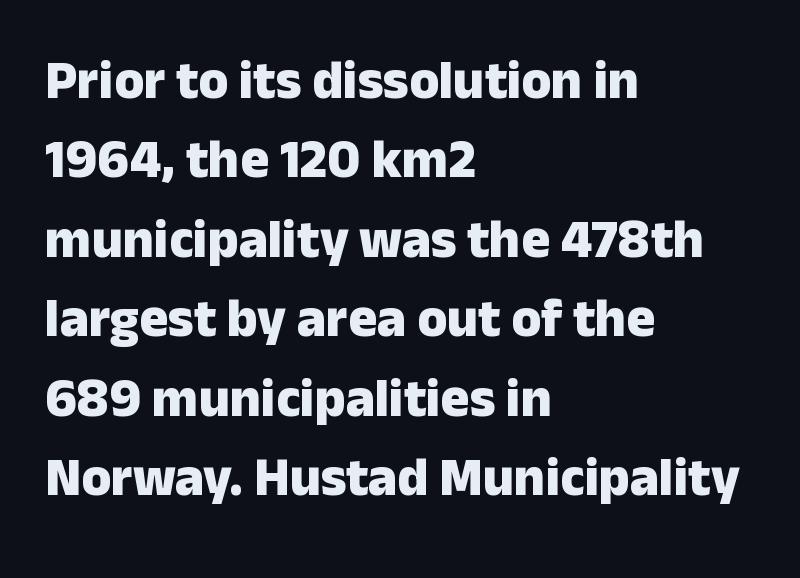
Q: Is the text bold? A: Yes.
Q: Is the text italic (slanted)? A: No, it is upright.
Q: Is the typeface a serif or a sans-serif typeface? A: Sans-serif.
Q: Is the text underlined? A: No.
Q: How is the paragraph aligned? A: Left-aligned.
Q: Is the spacing between letters normal or unusually wide? A: Normal.
Q: Is the spacing between lines tight, normal or loose? A: Normal.
Q: Width (condensed, normal, or wide)? A: Normal.
Q: Stroke contrast? A: Low.
Q: x-height? A: Medium.
Q: Monospaced? A: No.
